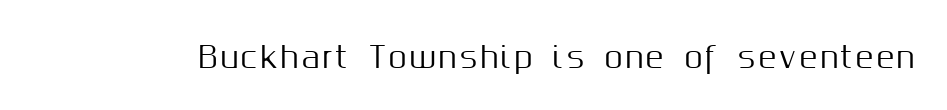
{"serif": "no", "italic": "no", "width": "normal", "stroke_contrast": "medium", "x_height": "medium", "monospaced": "no", "underline": "no", "glyph_px": 29}
